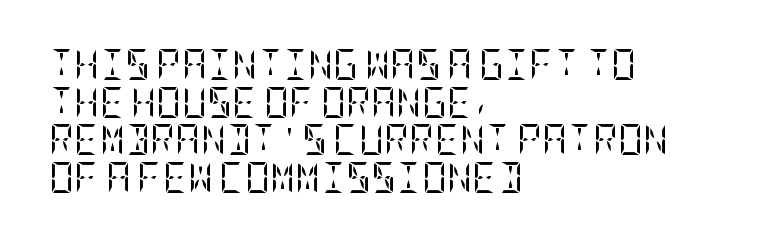
{"serif": "yes", "italic": "no", "bold": "no", "weight": "regular", "width": "condensed", "stroke_contrast": "low", "x_height": "large", "underline": "no", "align": "left", "line_spacing_ratio": 1.21, "letter_spacing": "normal", "letter_spacing_em": 0.0, "glyph_px": 31}
